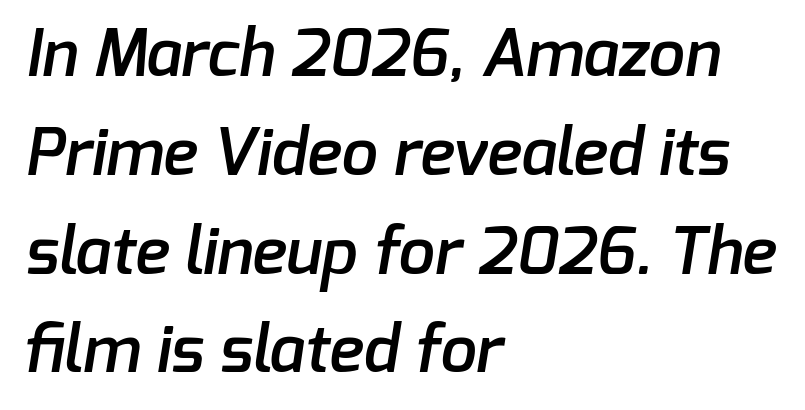
Q: Is the text bold? A: Semi-bold.
Q: Is the typeface a serif or a sans-serif typeface? A: Sans-serif.
Q: Is the text underlined? A: No.
Q: How is the paragraph aligned? A: Left-aligned.
Q: Is the spacing between letters normal or unusually wide? A: Normal.
Q: Is the spacing between lines tight, normal or loose? A: Normal.
Q: Width (condensed, normal, or wide)? A: Normal.
Q: Stroke contrast? A: Low.
Q: x-height? A: Medium.
Q: Monospaced? A: No.
